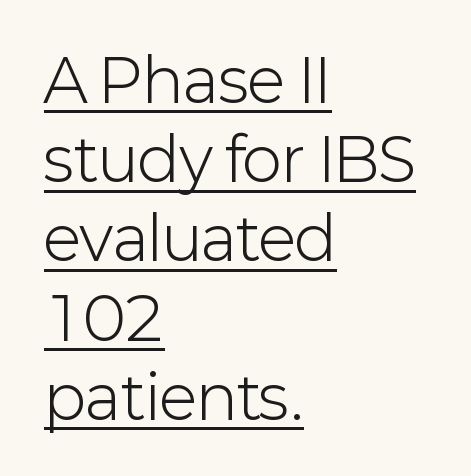
{"serif": "no", "italic": "no", "bold": "no", "weight": "light", "width": "normal", "stroke_contrast": "low", "x_height": "medium", "monospaced": "no", "underline": "yes", "align": "left", "line_spacing": "normal", "line_spacing_ratio": 1.32, "letter_spacing": "normal", "letter_spacing_em": 0.0, "glyph_px": 60}
